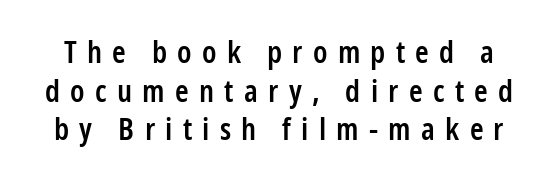
Q: Is the text bold? A: Semi-bold.
Q: Is the text italic (slanted)? A: No, it is upright.
Q: Is the typeface a serif or a sans-serif typeface? A: Sans-serif.
Q: Is the text underlined? A: No.
Q: Is the spacing between letters normal or unusually wide? A: Unusually wide.
Q: Is the spacing between lines tight, normal or loose? A: Normal.
Q: Width (condensed, normal, or wide)? A: Condensed.
Q: Stroke contrast? A: Low.
Q: x-height? A: Medium.
Q: Monospaced? A: No.
